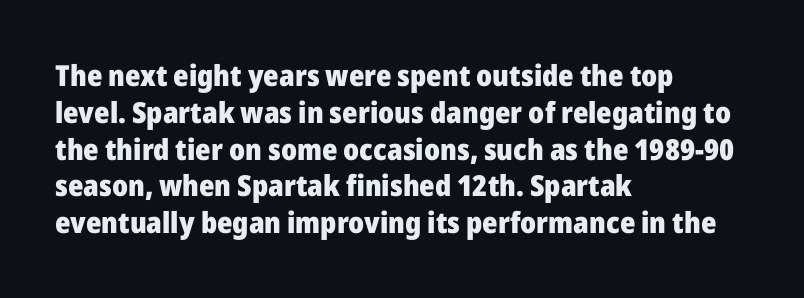
Q: Is the text bold? A: Yes.
Q: Is the text italic (slanted)? A: No, it is upright.
Q: Is the typeface a serif or a sans-serif typeface? A: Sans-serif.
Q: Is the text underlined? A: No.
Q: How is the paragraph aligned? A: Left-aligned.
Q: Is the spacing between letters normal or unusually wide? A: Normal.
Q: Is the spacing between lines tight, normal or loose? A: Normal.
Q: Width (condensed, normal, or wide)? A: Normal.
Q: Stroke contrast? A: Low.
Q: x-height? A: Medium.
Q: Monospaced? A: No.
